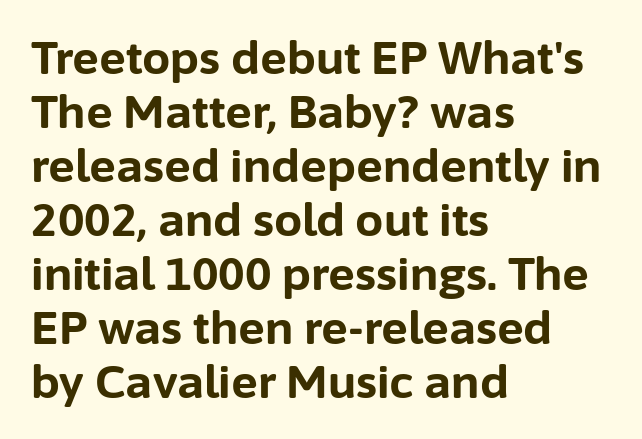
Q: Is the text bold? A: Yes.
Q: Is the text italic (slanted)? A: No, it is upright.
Q: Is the typeface a serif or a sans-serif typeface? A: Sans-serif.
Q: Is the text underlined? A: No.
Q: How is the paragraph aligned? A: Left-aligned.
Q: Is the spacing between letters normal or unusually wide? A: Normal.
Q: Width (condensed, normal, or wide)? A: Normal.
Q: Stroke contrast? A: Low.
Q: x-height? A: Medium.
Q: Monospaced? A: No.
